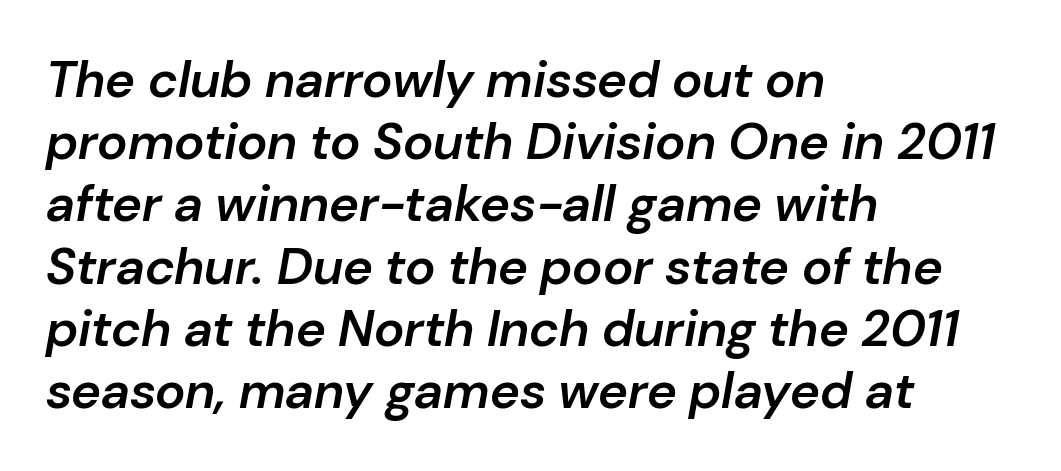
Q: Is the text bold? A: Semi-bold.
Q: Is the text italic (slanted)? A: Yes, it leans right by about 10 degrees.
Q: Is the text underlined? A: No.
Q: How is the paragraph aligned? A: Left-aligned.
Q: Is the spacing between letters normal or unusually wide? A: Normal.
Q: Width (condensed, normal, or wide)? A: Normal.
Q: Stroke contrast? A: Low.
Q: x-height? A: Medium.
Q: Monospaced? A: No.
